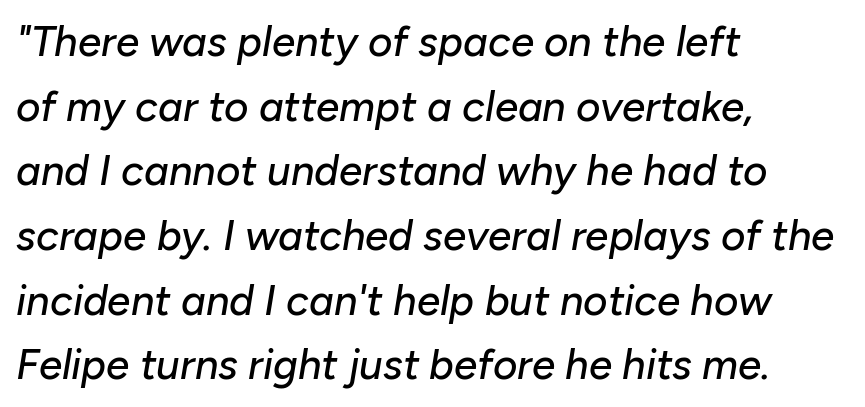
Slanted lettering throughout. Nobody drew a line under any word here. The ragged edge is on the right, which tells us the setting is flush left. Leading: standard. This sample has the flowing, uneven cadence of proportional lettering. There is no visible air inserted between adjacent glyphs.
